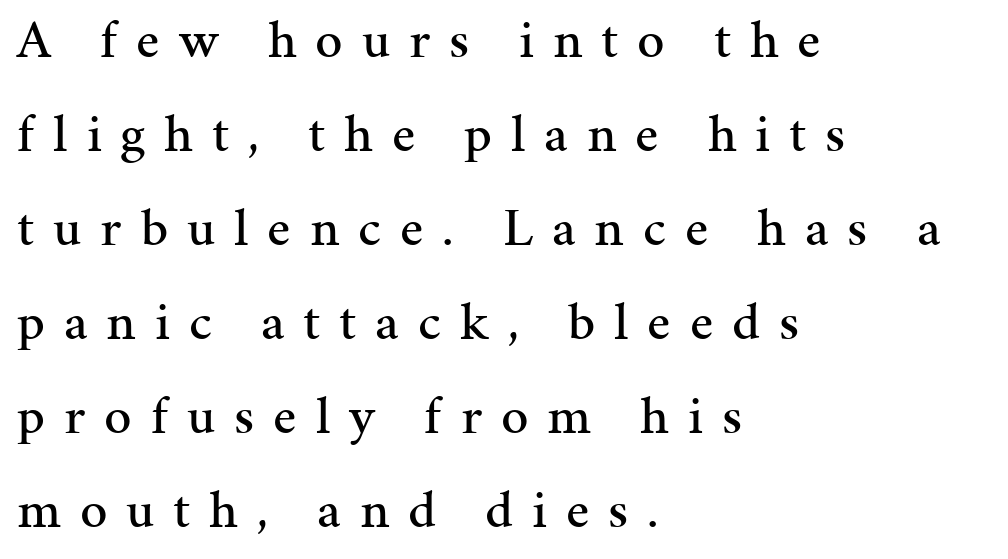
Q: Is the text italic (slanted)? A: No, it is upright.
Q: Is the typeface a serif or a sans-serif typeface? A: Serif.
Q: Is the text underlined? A: No.
Q: How is the paragraph aligned? A: Left-aligned.
Q: Is the spacing between letters normal or unusually wide? A: Unusually wide.
Q: Width (condensed, normal, or wide)? A: Normal.
Q: Stroke contrast? A: Medium.
Q: x-height? A: Medium.
Q: Monospaced? A: No.
